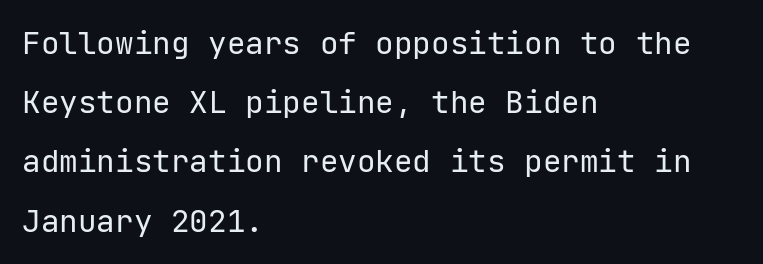
{"serif": "no", "italic": "no", "bold": "no", "weight": "regular", "width": "normal", "stroke_contrast": "low", "x_height": "medium", "underline": "no", "align": "left", "line_spacing": "loose", "line_spacing_ratio": 1.91, "letter_spacing": "normal", "letter_spacing_em": 0.0, "glyph_px": 31}
